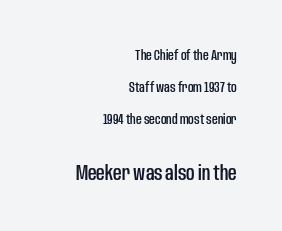
The image shows 21 px text type, upright; set right-aligned, loose line spacing (2.29x), normal letter spacing, not underlined; the second (bottom) block is 1.5x larger.
